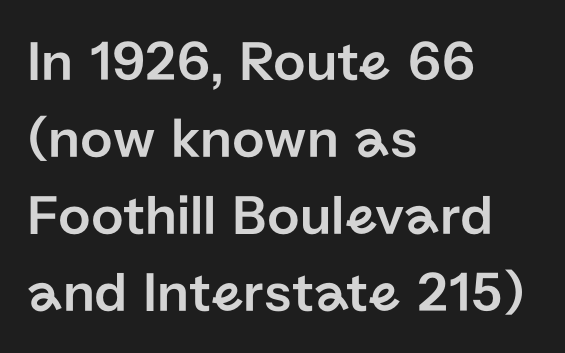
The image shows 57 px sans-serif type, upright; set left-aligned, normal line spacing (1.35x), normal letter spacing, not underlined; low stroke contrast and a medium x-height.
